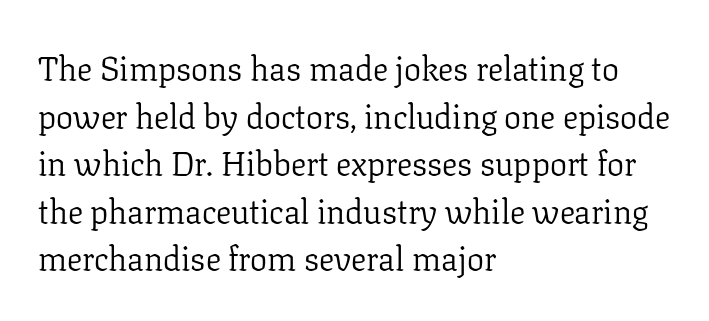
The image shows 34 px light serif type, upright; set left-aligned, normal line spacing (1.4x), normal letter spacing, not underlined; low stroke contrast and a medium x-height.
